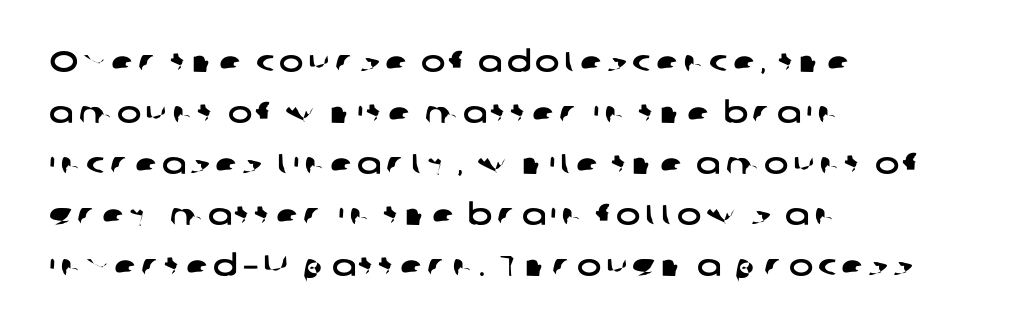
Q: Is the typeface a serif or a sans-serif typeface? A: Sans-serif.
Q: Is the text underlined? A: No.
Q: How is the paragraph aligned? A: Left-aligned.
Q: Width (condensed, normal, or wide)? A: Wide.
Q: Stroke contrast? A: Low.
Q: x-height? A: Medium.
Q: Monospaced? A: No.
